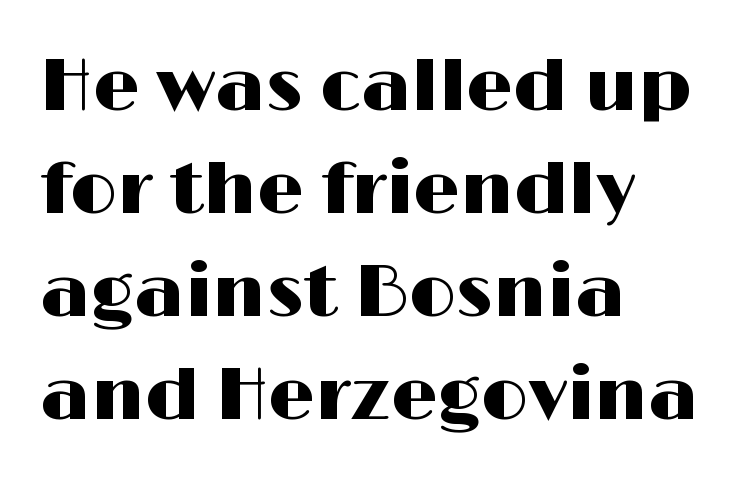
Unmarked baselines from the first word to the last. Does the lettering tilt? It doesn't — this is upright. Every row of glyphs begins at an identical x-position on the left. Inter-character spacing is left at the font's built-in metrics.
